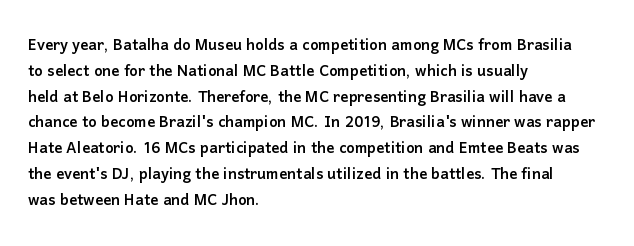
{"italic": "no", "underline": "no", "align": "left", "line_spacing": "normal", "line_spacing_ratio": 1.29, "letter_spacing": "normal", "letter_spacing_em": 0.0, "glyph_px": 20}
